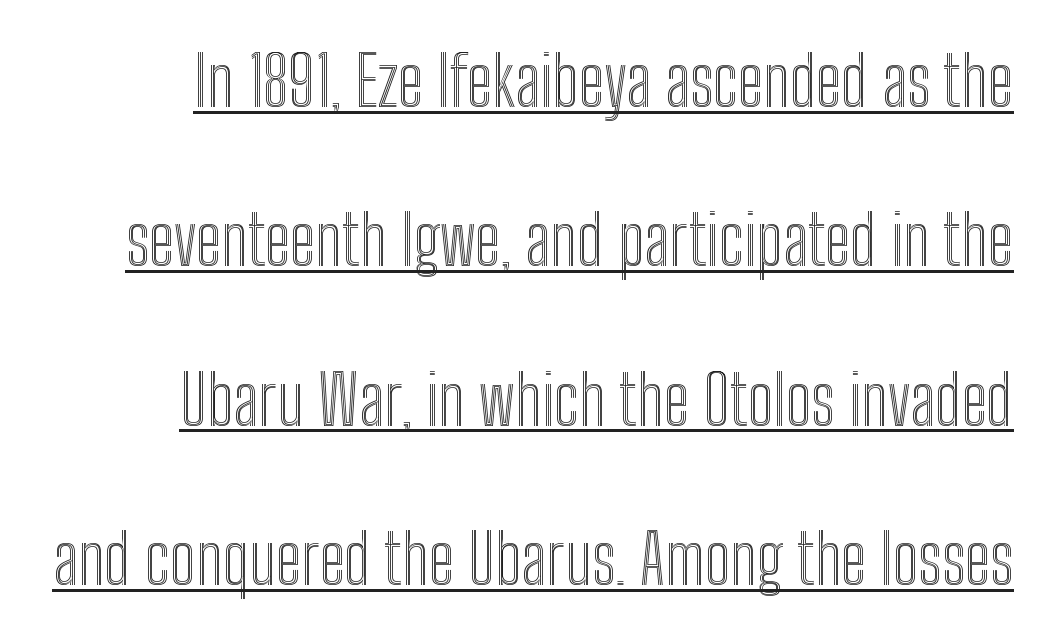
Q: Is the text italic (slanted)? A: No, it is upright.
Q: Is the text underlined? A: Yes.
Q: Is the spacing between letters normal or unusually wide? A: Normal.
Q: Is the spacing between lines tight, normal or loose? A: Loose.
Q: Width (condensed, normal, or wide)? A: Condensed.
Q: x-height? A: Medium.
Q: Monospaced? A: No.
